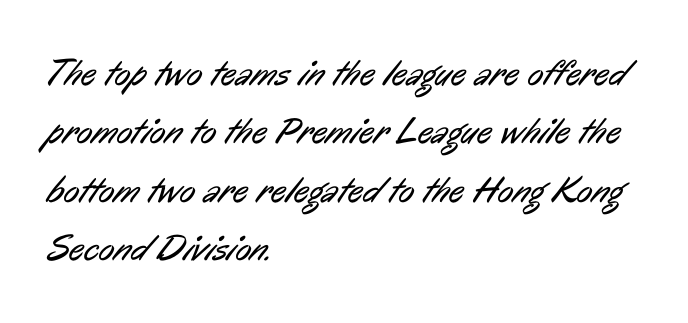
Observe the absence of serifs on each vertical stroke in this sample. Is this a fixed-width face? No — the glyphs have proportional, varying widths. Descenders hang freely into open space. The rendering uses a moderate line-height, typical for paragraphs. A light-to-regular cut is what we see here. Teacher's note: observe the even left margin — that is flush-left alignment.
